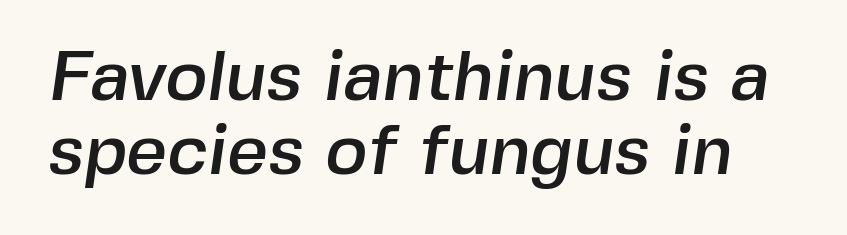
{"serif": "no", "width": "normal", "x_height": "medium", "monospaced": "no", "underline": "no", "line_spacing": "tight", "line_spacing_ratio": 1.04, "letter_spacing": "normal", "letter_spacing_em": 0.0, "glyph_px": 71}
